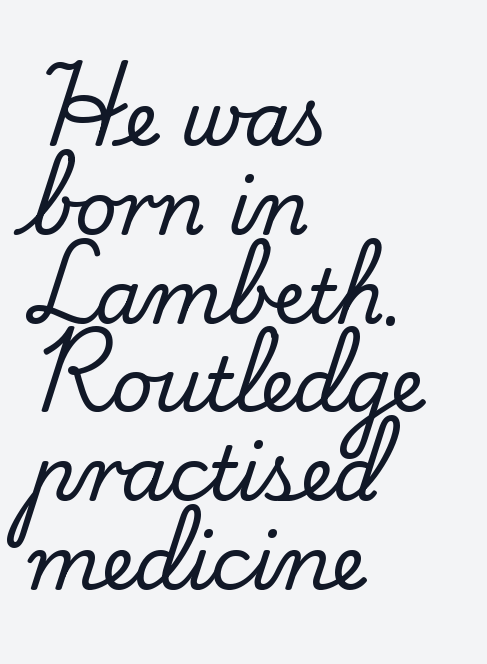
The image shows 74 px serif type; set left-aligned, line spacing 1.2x, normal letter spacing, not underlined; low stroke contrast and a small x-height.
